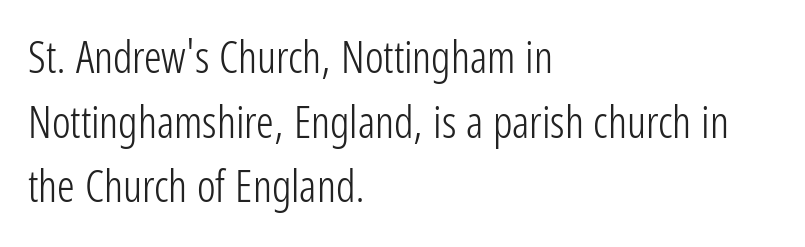
Line starts are locked; line ends wander. Characters remain perfectly vertical along every line. Each letter keeps its own natural width here, so spacing adapts to shape. Each row of text sits above clean, open space. No extra ink here — the face is not bold. The space between consecutive lines is moderate.
